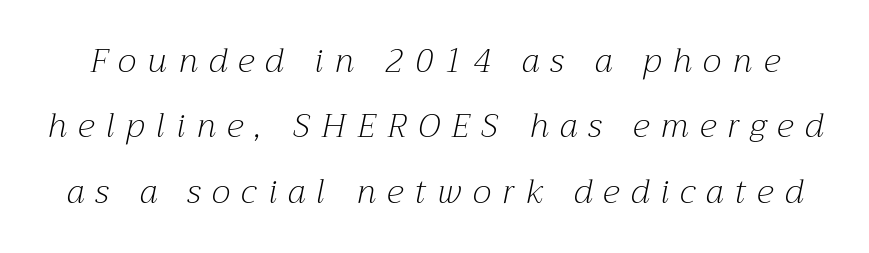
The image shows 33 px light serif type, italic (leaning right); set loose line spacing (1.98x), unusually wide letter spacing (+0.35 em), not underlined; medium stroke contrast and a medium x-height.
